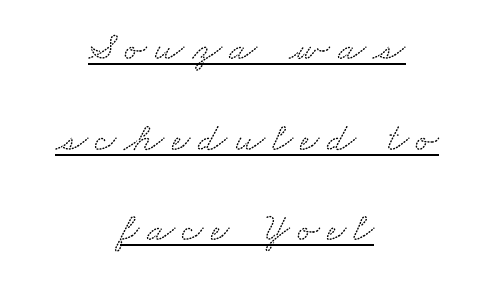
{"serif": "yes", "width": "wide", "stroke_contrast": "low", "x_height": "small", "monospaced": "no", "underline": "yes", "align": "center", "line_spacing": "loose", "line_spacing_ratio": 2.21, "glyph_px": 41}
